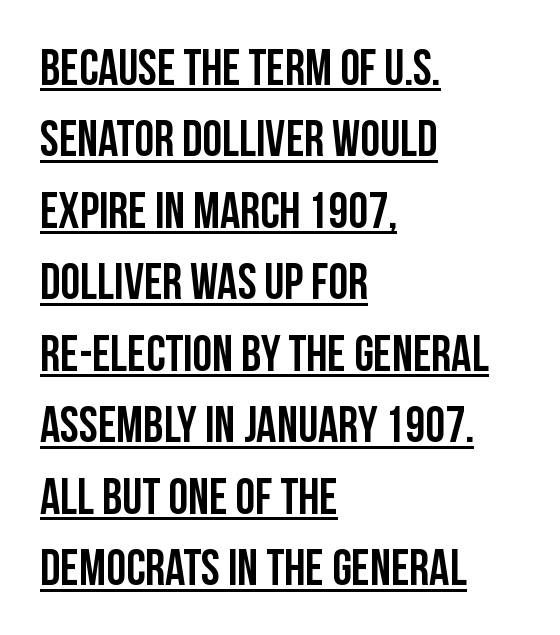
{"serif": "no", "italic": "no", "bold": "yes", "weight": "semibold", "width": "condensed", "stroke_contrast": "low", "x_height": "large", "monospaced": "no", "underline": "yes", "align": "left", "line_spacing": "normal", "line_spacing_ratio": 1.43, "letter_spacing": "normal", "letter_spacing_em": 0.0, "glyph_px": 50}
